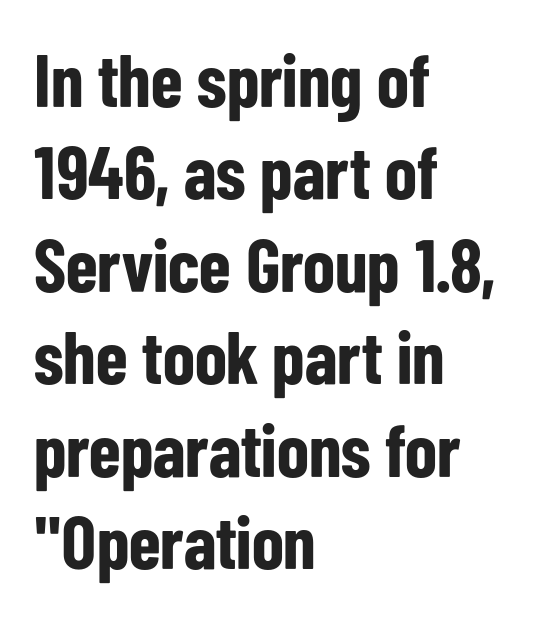
{"serif": "no", "italic": "no", "bold": "yes", "weight": "bold", "width": "condensed", "stroke_contrast": "low", "x_height": "medium", "monospaced": "no", "underline": "no", "align": "left", "line_spacing": "normal", "line_spacing_ratio": 1.25, "letter_spacing": "normal", "letter_spacing_em": 0.0, "glyph_px": 74}
